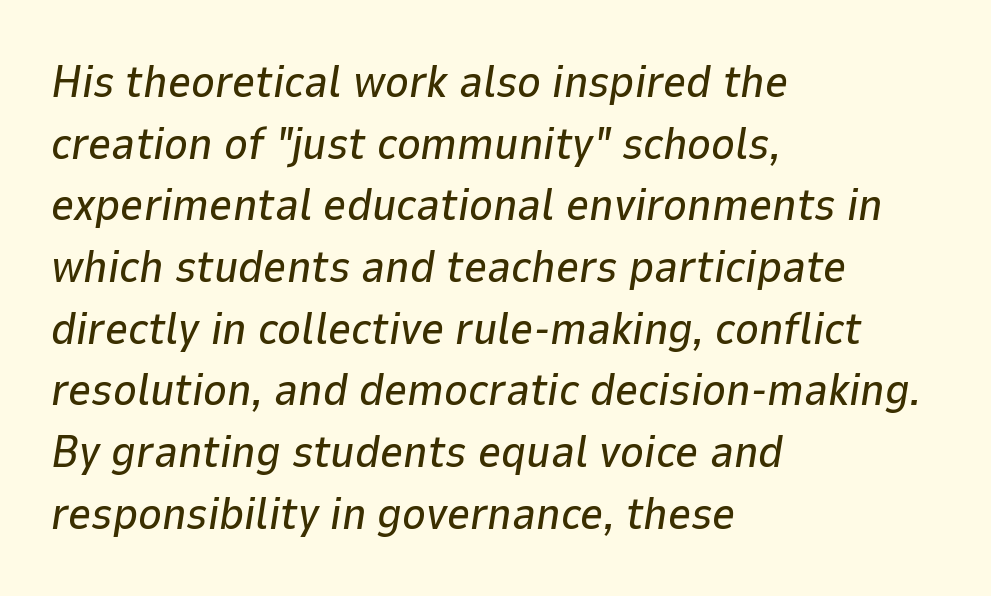
{"italic": "yes", "lean": "right", "slant_degrees": 9, "width": "normal", "stroke_contrast": "low", "x_height": "medium", "monospaced": "no", "underline": "no", "align": "left", "line_spacing": "normal", "line_spacing_ratio": 1.37, "letter_spacing": "normal", "letter_spacing_em": 0.0, "glyph_px": 45}
